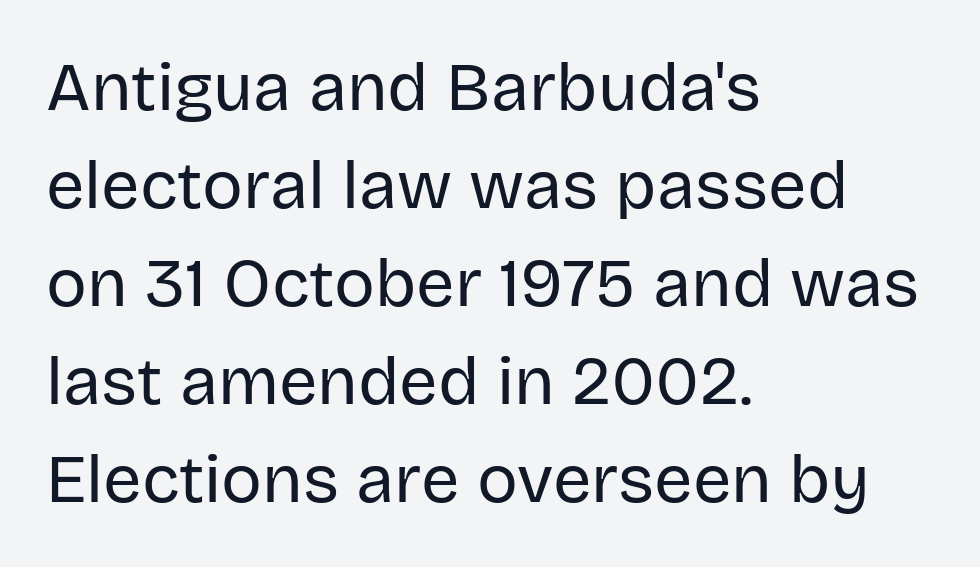
The image shows 68 px regular-weight sans-serif type, upright; set left-aligned, normal line spacing (1.44x), normal letter spacing, not underlined; low stroke contrast and a large x-height.
